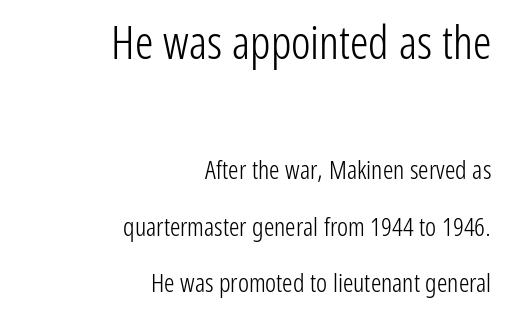
Q: Is the text bold? A: No.
Q: Is the text italic (slanted)? A: No, it is upright.
Q: Is the typeface a serif or a sans-serif typeface? A: Sans-serif.
Q: Is the text underlined? A: No.
Q: How is the paragraph aligned? A: Right-aligned.
Q: Is the spacing between letters normal or unusually wide? A: Normal.
Q: Is the spacing between lines tight, normal or loose? A: Loose.
Q: Which block of text is set in a larger size, the first (top) or the second (bottom)? A: The first (top) one.
Q: Width (condensed, normal, or wide)? A: Condensed.
Q: Stroke contrast? A: Low.
Q: x-height? A: Medium.
Q: Monospaced? A: No.
